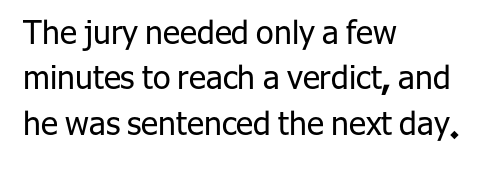
Q: Is the text bold? A: No.
Q: Is the text italic (slanted)? A: No, it is upright.
Q: Is the typeface a serif or a sans-serif typeface? A: Sans-serif.
Q: Is the text underlined? A: No.
Q: How is the paragraph aligned? A: Left-aligned.
Q: Is the spacing between letters normal or unusually wide? A: Normal.
Q: Is the spacing between lines tight, normal or loose? A: Normal.
Q: Width (condensed, normal, or wide)? A: Normal.
Q: Stroke contrast? A: Low.
Q: x-height? A: Medium.
Q: Monospaced? A: No.
